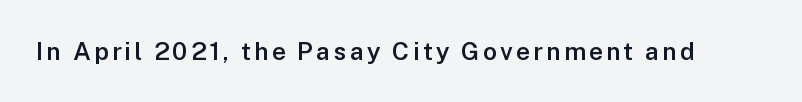
{"italic": "no", "bold": "semi", "underline": "no", "glyph_px": 25}
